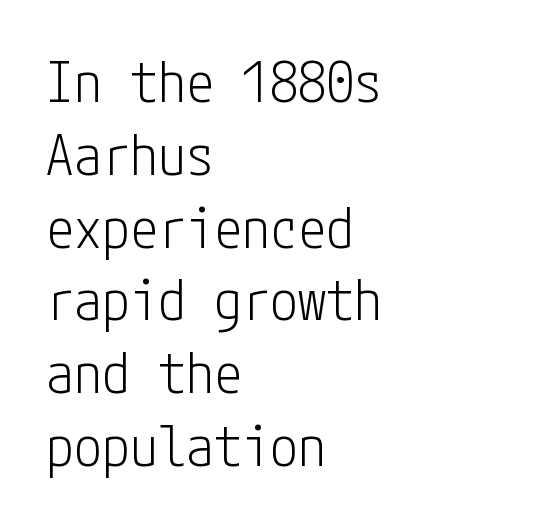
Q: Is the text bold? A: No.
Q: Is the text italic (slanted)? A: No, it is upright.
Q: Is the typeface a serif or a sans-serif typeface? A: Sans-serif.
Q: Is the text underlined? A: No.
Q: How is the paragraph aligned? A: Left-aligned.
Q: Is the spacing between letters normal or unusually wide? A: Normal.
Q: Is the spacing between lines tight, normal or loose? A: Normal.
Q: Width (condensed, normal, or wide)? A: Condensed.
Q: Stroke contrast? A: Low.
Q: x-height? A: Medium.
